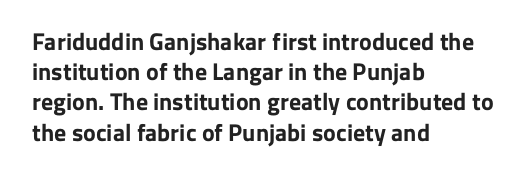
{"italic": "no", "bold": "yes", "underline": "no", "align": "left", "line_spacing": "normal", "line_spacing_ratio": 1.26, "letter_spacing": "normal", "letter_spacing_em": 0.0, "glyph_px": 24}
